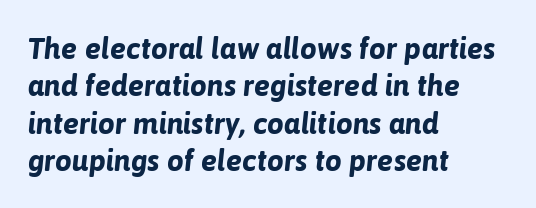
Weight: bold. Standard letterfit; no display-style spreading of the glyphs. A typesetter would mark this as italic. Is this a fixed-width face? No — the glyphs have proportional, varying widths. Rule under the text: the space is simply empty. If you measured baseline to baseline, you'd find a middling distance.
